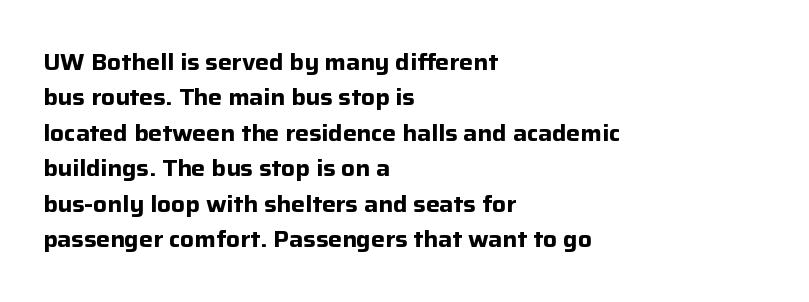
The strip under each line holds only bare page. The designer left line spacing at the default. Typeset ragged right — the left edge is the straight one. Heavy-handed strokes throughout: this text is bold.
